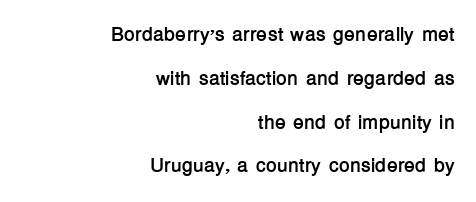
Check the space under the baseline: it is left empty. If you drew a line through each stem, it would be perfectly vertical. These lines keep a tight, regular rhythm from letter to letter. The typesetter chose a ragged-left arrangement here. Honestly, the rows look like they've been pulled way apart.
